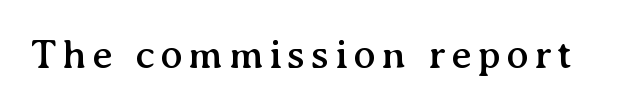
Does the lettering tilt? It doesn't — this is upright. The gap between lines stays unmarked. Proportional: the letters do not fall into vertical columns. The passage shown is typeset with a serif family.
